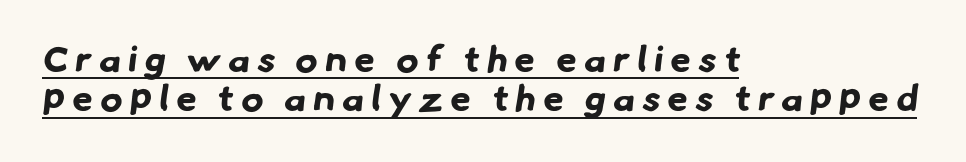
Q: Is the text bold? A: Yes.
Q: Is the typeface a serif or a sans-serif typeface? A: Sans-serif.
Q: Is the text underlined? A: Yes.
Q: How is the paragraph aligned? A: Left-aligned.
Q: Is the spacing between letters normal or unusually wide? A: Unusually wide.
Q: Is the spacing between lines tight, normal or loose? A: Tight.
Q: Width (condensed, normal, or wide)? A: Normal.
Q: Stroke contrast? A: Low.
Q: x-height? A: Small.
Q: Monospaced? A: No.
